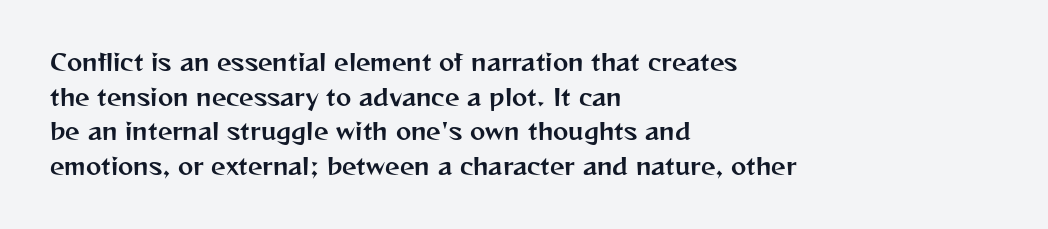
Q: Is the text italic (slanted)? A: No, it is upright.
Q: Is the text underlined? A: No.
Q: How is the paragraph aligned? A: Left-aligned.
Q: Is the spacing between letters normal or unusually wide? A: Normal.
Q: Is the spacing between lines tight, normal or loose? A: Normal.
